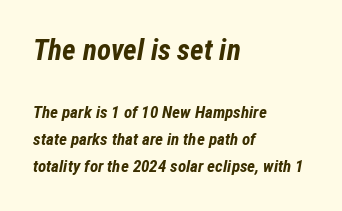
Large over small — that's the arrangement of the two blocks here. There is no visible air inserted between adjacent glyphs. These words are printed bold, with thick strokes throughout. Beneath every word, the page is bare.
